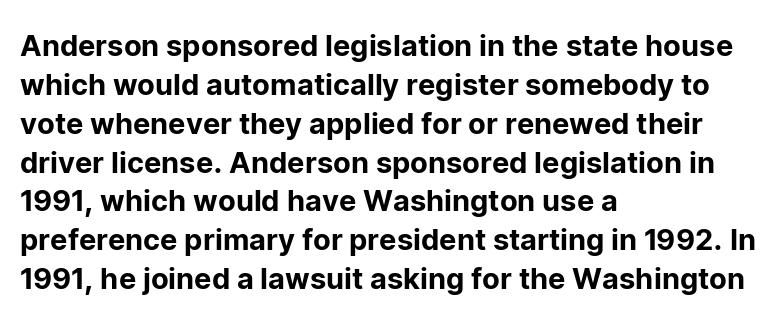
The letters stand upright; this is a roman face. Between one letter and the next there's only the usual sliver of space. Each row of text sits above clean, open space. The glyphs in this specimen are sans serif. The block of text has a typical density, with ordinary space between rows. This sample has the flowing, uneven cadence of proportional lettering.
